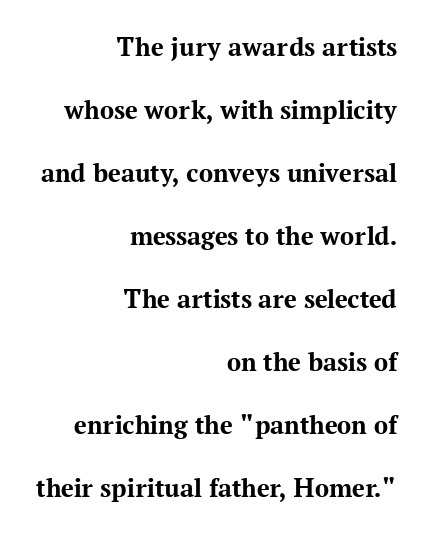
{"serif": "yes", "italic": "no", "bold": "yes", "weight": "bold", "width": "normal", "stroke_contrast": "medium", "x_height": "medium", "monospaced": "no", "underline": "no", "align": "right", "line_spacing": "loose", "line_spacing_ratio": 2.25, "letter_spacing": "normal", "letter_spacing_em": 0.0, "glyph_px": 28}
